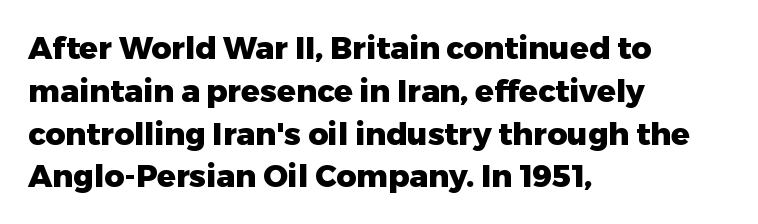
The image shows 31 px heavy sans-serif type, upright; set left-aligned, normal line spacing (1.38x), normal letter spacing, not underlined; low stroke contrast and a medium x-height.
